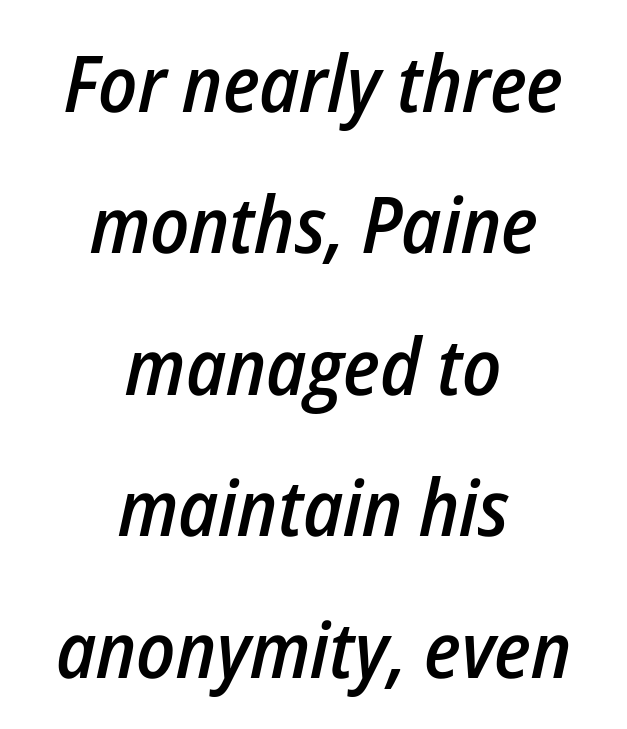
Q: Is the text bold? A: Semi-bold.
Q: Is the text italic (slanted)? A: Yes, it leans right by about 12 degrees.
Q: Is the text underlined? A: No.
Q: How is the paragraph aligned? A: Centered.
Q: Is the spacing between letters normal or unusually wide? A: Normal.
Q: Width (condensed, normal, or wide)? A: Condensed.
Q: Stroke contrast? A: Low.
Q: x-height? A: Medium.
Q: Monospaced? A: No.
